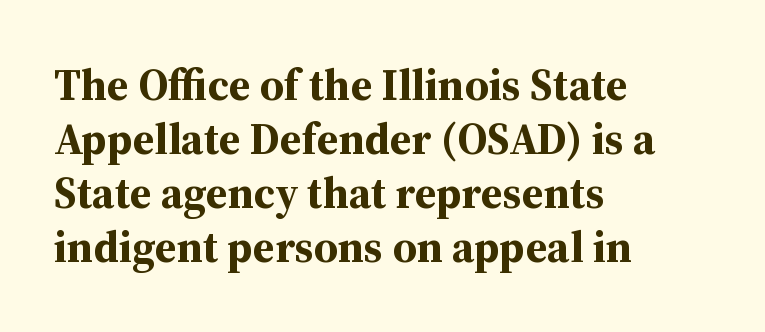
The image shows 44 px bold serif type, upright; set left-aligned, line spacing 1.23x, normal letter spacing, not underlined; medium stroke contrast and a medium x-height.
